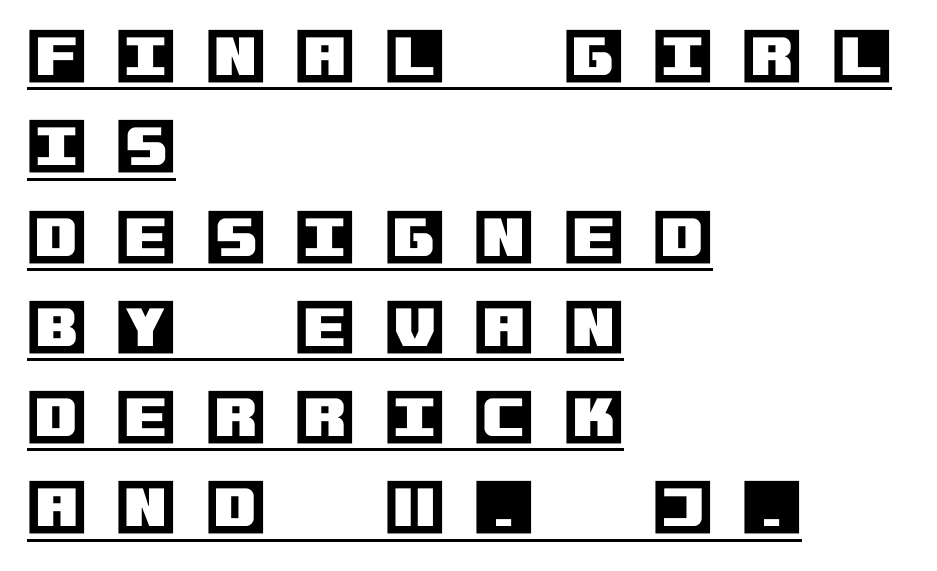
Q: Is the text italic (slanted)? A: No, it is upright.
Q: Is the text underlined? A: Yes.
Q: How is the paragraph aligned? A: Left-aligned.
Q: Is the spacing between letters normal or unusually wide? A: Unusually wide.
Q: Is the spacing between lines tight, normal or loose? A: Normal.
Q: Width (condensed, normal, or wide)? A: Normal.
Q: x-height? A: Large.
